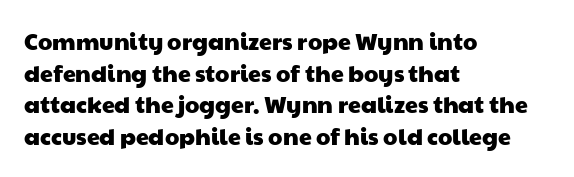
The image shows 23 px text type; set left-aligned, normal line spacing (1.38x), normal letter spacing, not underlined.
